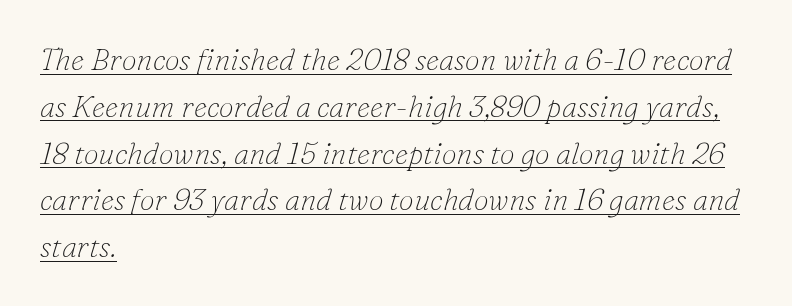
Stems and bowls with no extra thickness — not bold. Spacing between characters is what you'd get straight out of the box. You can tell it's italic because the verticals aren't actually vertical. I'd call this a serif setting — the letters wear small feet.
